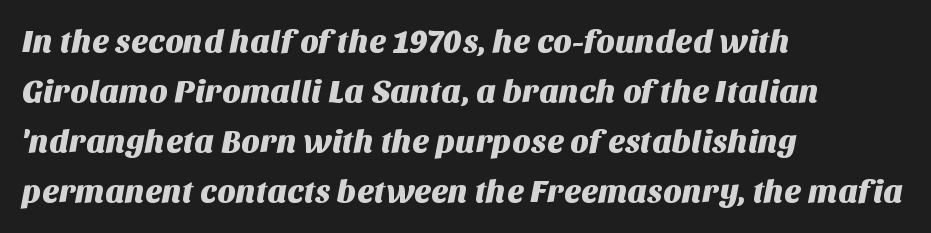
What's the leading like? Ordinary, nothing unusual. This sample uses a sans-serif face. There is no visible air inserted between adjacent glyphs. No word sits above an underline. The typesetter chose a ragged-right arrangement here. Here the designer chose a conventional face with non-uniform glyph widths.
